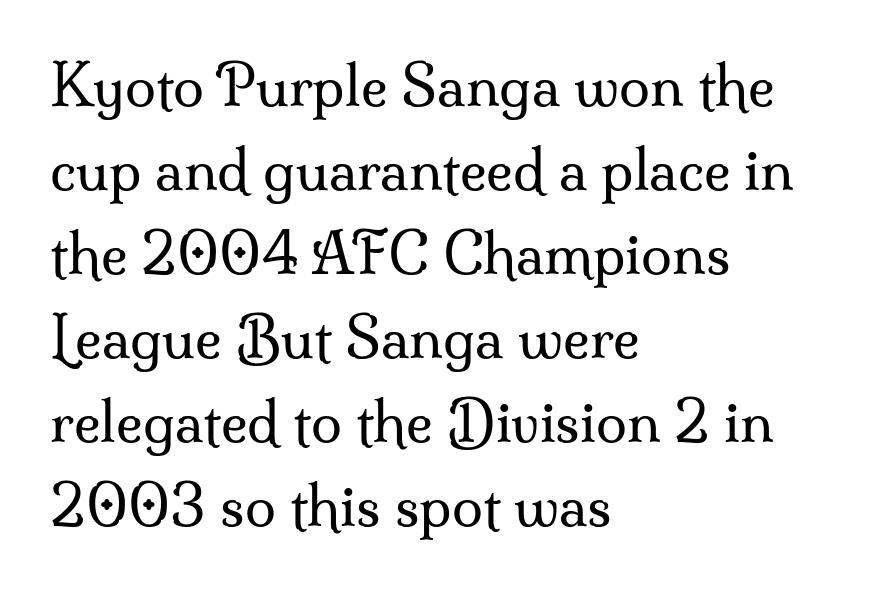
A classic flush-left, rag-right setting is used for this passage. The font is comparable to plain body text, perhaps lighter. Spacing verdict: proportional, widths tailored to each character. Characters remain perfectly vertical along every line. Typographically, this falls in the serif category.
